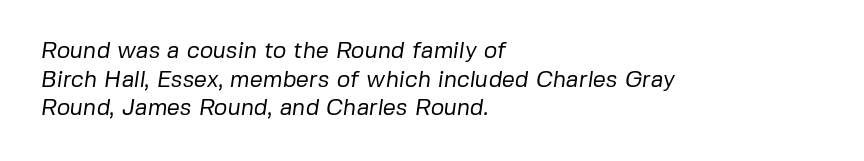
The image shows 23 px text type; set left-aligned, line spacing 1.24x, normal letter spacing, not underlined.
